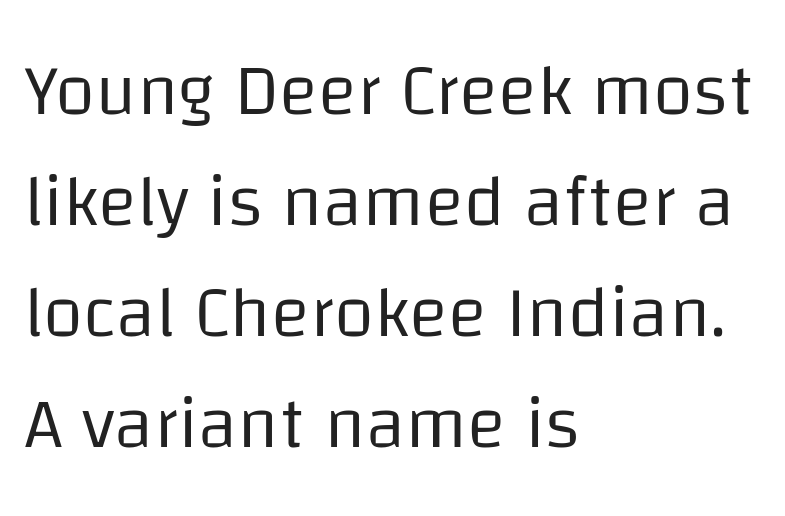
The image shows 73 px regular-weight sans-serif type, upright; set left-aligned, normal line spacing (1.52x), normal letter spacing, not underlined; low stroke contrast and a large x-height.
